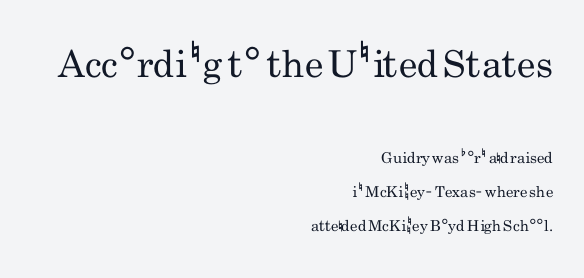
The image shows 37 px regular-weight, condensed sans-serif type, upright; set right-aligned, loose line spacing (2.26x), normal letter spacing, not underlined; the first (top) block is 2.47x larger; low stroke contrast and a small x-height.
